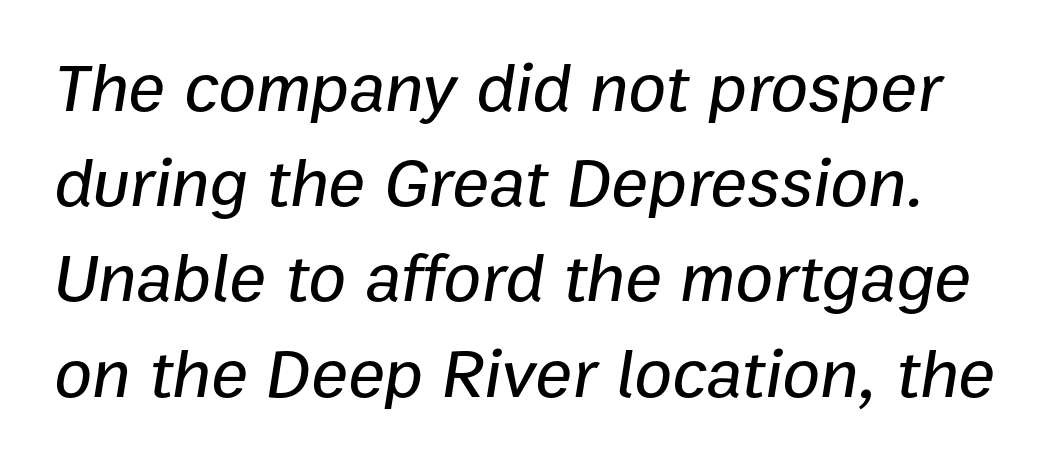
Q: Is the text italic (slanted)? A: Yes, it leans right by about 9 degrees.
Q: Is the text underlined? A: No.
Q: Is the spacing between letters normal or unusually wide? A: Normal.
Q: Is the spacing between lines tight, normal or loose? A: Normal.
Q: Width (condensed, normal, or wide)? A: Normal.
Q: Stroke contrast? A: Low.
Q: x-height? A: Medium.
Q: Monospaced? A: No.
